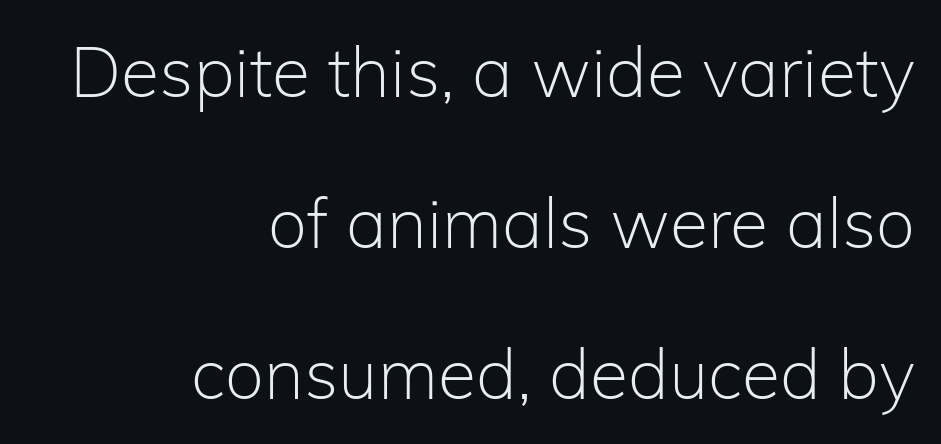
The image shows 70 px light sans-serif type, upright; set right-aligned, loose line spacing (2.16x), normal letter spacing, not underlined; low stroke contrast and a medium x-height.
